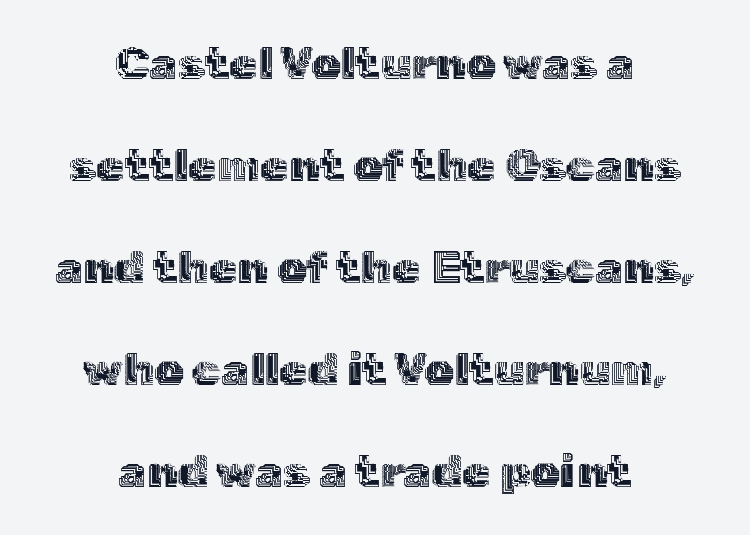
{"italic": "no", "width": "normal", "x_height": "medium", "monospaced": "no", "underline": "no", "align": "center", "line_spacing": "loose", "line_spacing_ratio": 2.22, "letter_spacing": "normal", "letter_spacing_em": 0.0, "glyph_px": 46}
